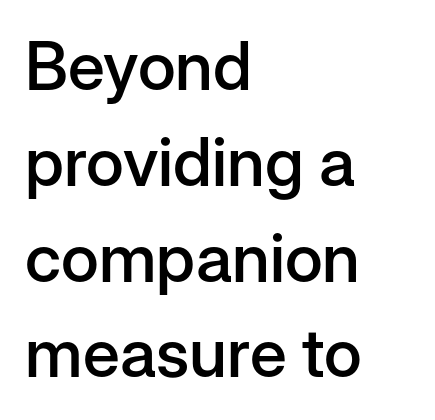
{"serif": "no", "italic": "no", "bold": "semi", "weight": "semibold", "width": "normal", "stroke_contrast": "low", "x_height": "medium", "monospaced": "no", "underline": "no", "align": "left", "line_spacing": "normal", "line_spacing_ratio": 1.43, "letter_spacing": "normal", "letter_spacing_em": 0.0, "glyph_px": 67}
